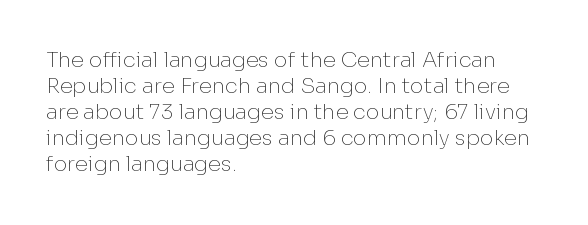
{"italic": "no", "bold": "no", "underline": "no", "align": "left", "line_spacing_ratio": 1.24, "letter_spacing": "normal", "letter_spacing_em": 0.0, "glyph_px": 21}
